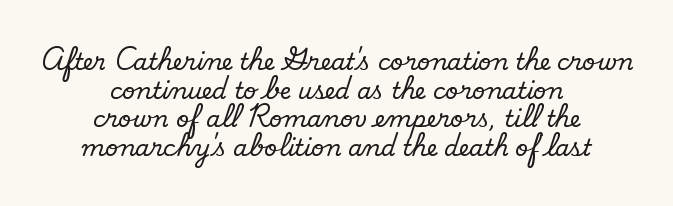
The image shows 23 px text type; set centered, normal line spacing (1.25x), normal letter spacing, not underlined.
